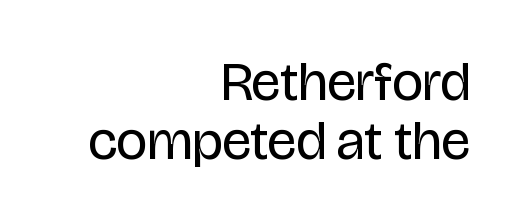
The image shows 55 px regular-weight, condensed sans-serif type, upright; set right-aligned, tight line spacing (1.07x), normal letter spacing, not underlined; low stroke contrast and a large x-height.
